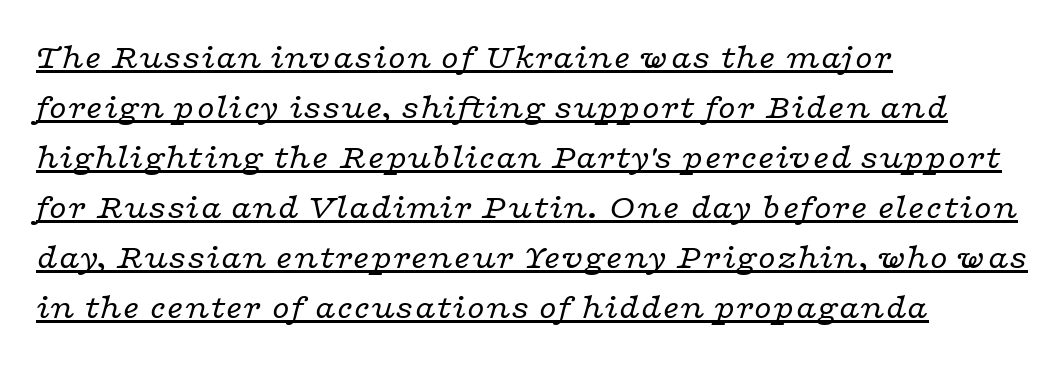
{"serif": "yes", "italic": "yes", "lean": "right", "slant_degrees": 16, "bold": "no", "weight": "regular", "width": "wide", "stroke_contrast": "low", "x_height": "medium", "monospaced": "no", "underline": "yes", "align": "left", "line_spacing": "normal", "line_spacing_ratio": 1.39, "letter_spacing": "normal", "letter_spacing_em": 0.0, "glyph_px": 36}
